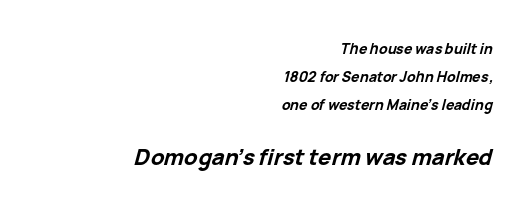
Underline: absent. The compositor pushed each line to the right boundary. Look at the glyph heights: the lower group is clearly the bigger setting. No extra tracking has been applied to these lines.
